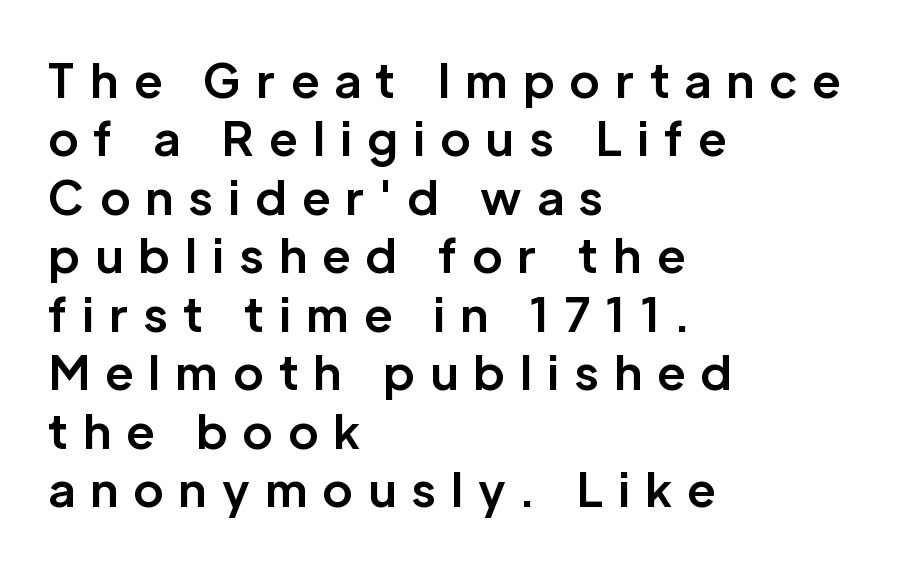
The image shows 46 px bold sans-serif type, upright; set left-aligned, normal line spacing (1.27x), unusually wide letter spacing (+0.33 em), not underlined; low stroke contrast and a medium x-height.
